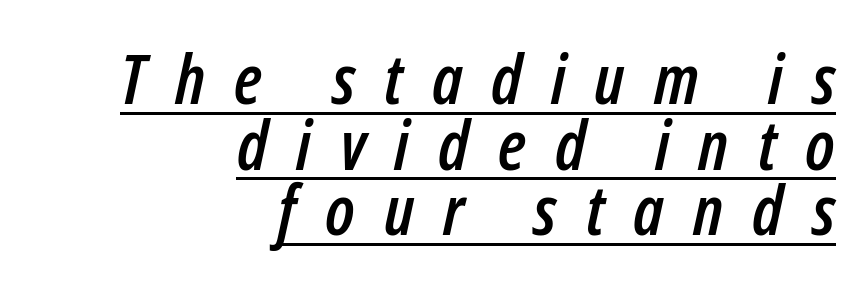
The image shows 69 px condensed type, italic (leaning right); set right-aligned, tight line spacing (0.95x), unusually wide letter spacing (+0.42 em), underlined; low stroke contrast and a medium x-height.
